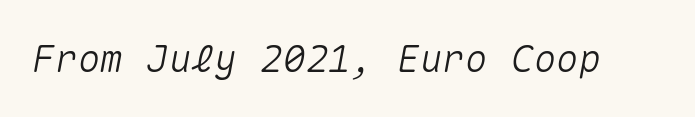
The image shows 38 px text type, italic (leaning right), monospaced; set normal letter spacing, not underlined; medium stroke contrast and a medium x-height.
